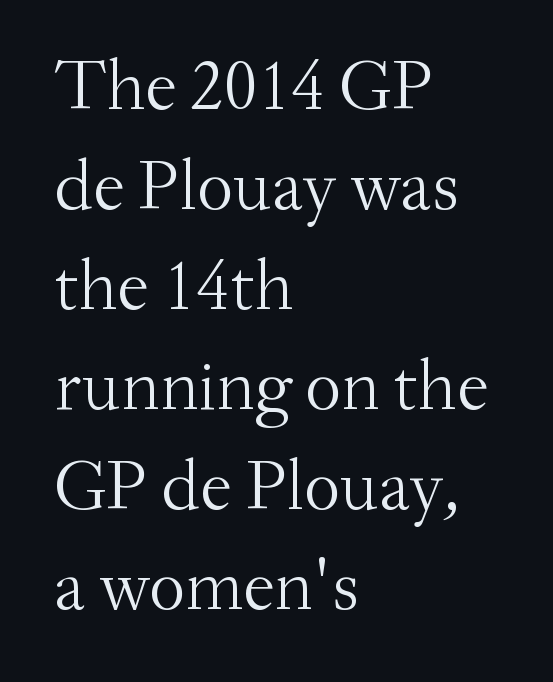
Q: Is the text bold? A: No.
Q: Is the text italic (slanted)? A: No, it is upright.
Q: Is the typeface a serif or a sans-serif typeface? A: Serif.
Q: Is the text underlined? A: No.
Q: How is the paragraph aligned? A: Left-aligned.
Q: Is the spacing between letters normal or unusually wide? A: Normal.
Q: Is the spacing between lines tight, normal or loose? A: Normal.
Q: Width (condensed, normal, or wide)? A: Normal.
Q: Stroke contrast? A: Medium.
Q: x-height? A: Small.
Q: Monospaced? A: No.
